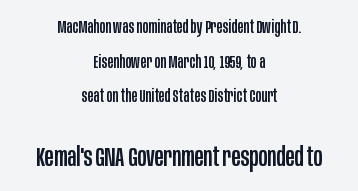
{"italic": "no", "underline": "no", "align": "center", "line_spacing": "loose", "line_spacing_ratio": 1.93, "letter_spacing": "normal", "letter_spacing_em": 0.0, "larger_block": "second", "size_ratio": 1.5, "glyph_px": 27}
